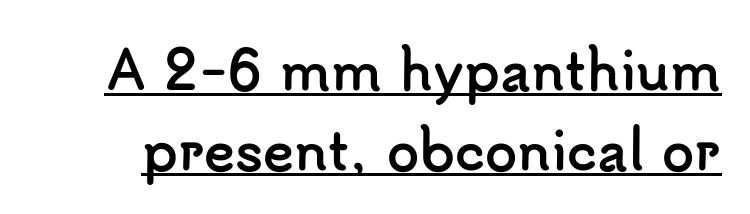
Vertical spacing — default. Observe the absence of serifs on each vertical stroke in this sample. Looks like regular typesetting: each glyph gets only the width it needs. It's the straight-up-and-down kind of type. The glyphs have the mass of a bold cut.
